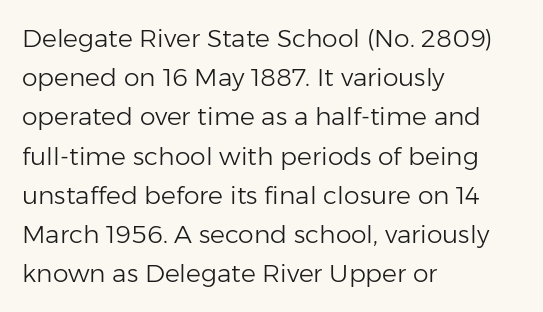
Is this a heavy cut? Hardly; it is regular or lighter. In CSS terms this would be text-align: left. Words appear dense and cohesive because spacing is normal. The gap between lines stays unmarked. Reading down the column, the eye jumps a familiar distance to each next line. This is roman type, the default non-slanted kind.
